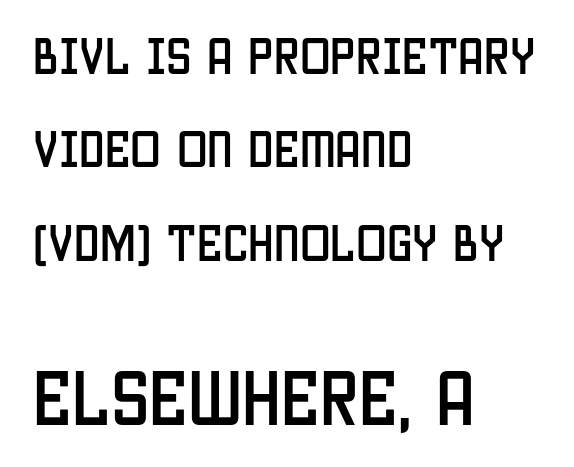
Note the varied advance widths — an 'i' is clearly narrower than an 'm'. Letter spacing: default. A bare baseline throughout the passage. Teacher's note: observe the even left margin — that is flush-left alignment. Note: smaller setting up top, larger setting below. Regarding leading, the lines here are spaced well apart.
